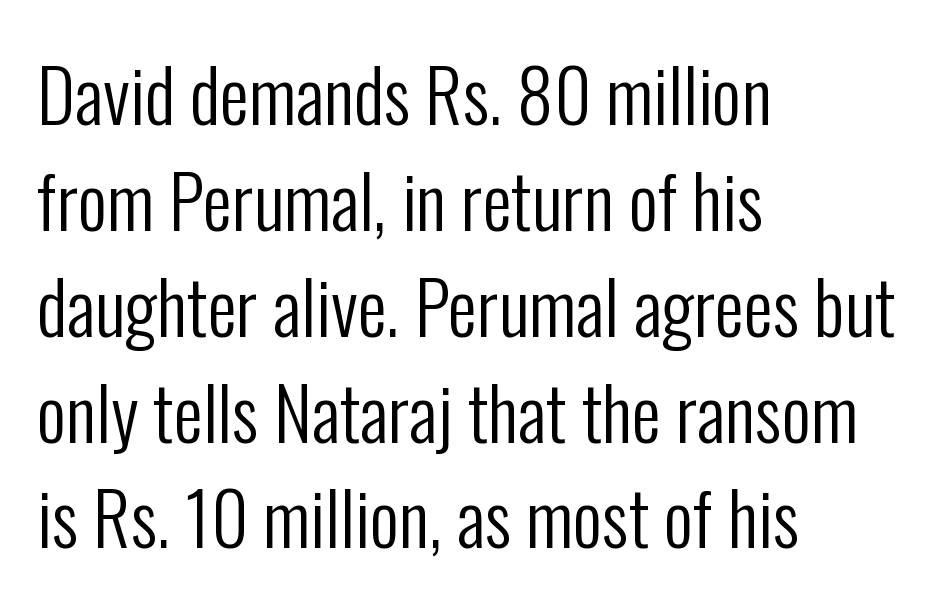
Q: Is the text bold? A: No.
Q: Is the text italic (slanted)? A: No, it is upright.
Q: Is the typeface a serif or a sans-serif typeface? A: Sans-serif.
Q: Is the text underlined? A: No.
Q: How is the paragraph aligned? A: Left-aligned.
Q: Is the spacing between letters normal or unusually wide? A: Normal.
Q: Is the spacing between lines tight, normal or loose? A: Normal.
Q: Width (condensed, normal, or wide)? A: Condensed.
Q: Stroke contrast? A: Low.
Q: x-height? A: Medium.
Q: Monospaced? A: No.
